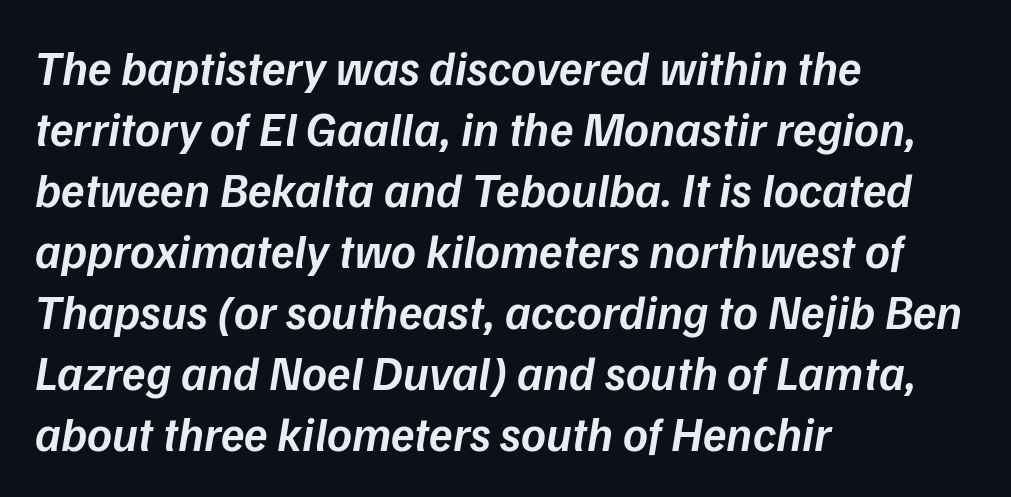
{"italic": "yes", "lean": "right", "slant_degrees": 9, "bold": "semi", "weight": "semibold", "width": "normal", "stroke_contrast": "low", "x_height": "medium", "monospaced": "no", "underline": "no", "align": "left", "line_spacing": "normal", "line_spacing_ratio": 1.27, "letter_spacing": "normal", "letter_spacing_em": 0.0, "glyph_px": 48}
